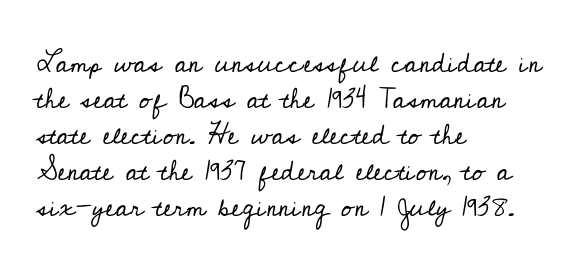
The image shows 28 px regular-weight serif type; set left-aligned, normal line spacing (1.29x), normal letter spacing, not underlined; low stroke contrast and a small x-height.
